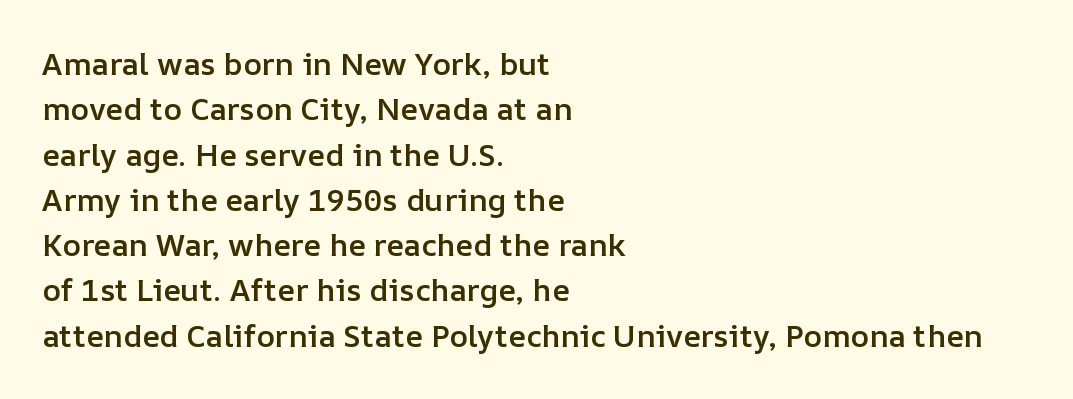
The image shows 31 px semibold type, upright; set left-aligned, normal line spacing (1.46x), normal letter spacing, not underlined; low stroke contrast and a medium x-height.
